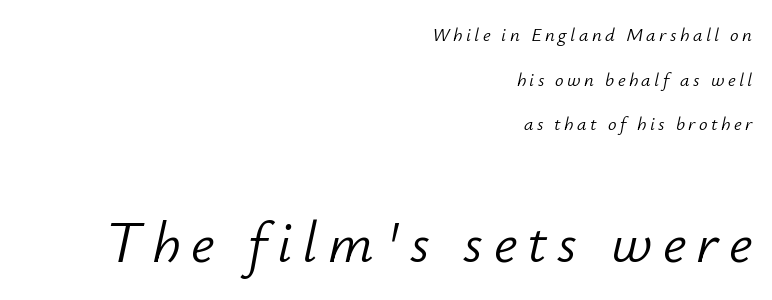
{"italic": "yes", "lean": "right", "slant_degrees": 12, "bold": "no", "weight": "light", "width": "normal", "stroke_contrast": "low", "x_height": "small", "monospaced": "no", "underline": "no", "align": "right", "line_spacing": "loose", "line_spacing_ratio": 2.35, "larger_block": "second", "size_ratio": 3.05, "glyph_px": 58}
